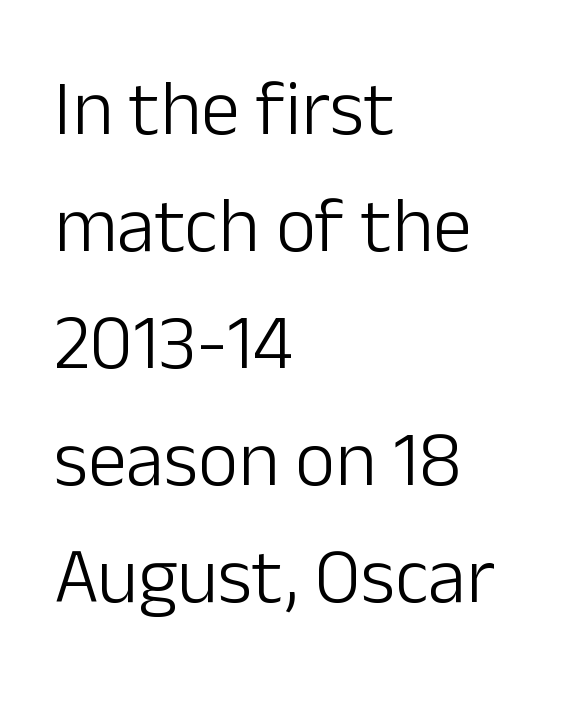
Q: Is the text bold? A: No.
Q: Is the text italic (slanted)? A: No, it is upright.
Q: Is the typeface a serif or a sans-serif typeface? A: Sans-serif.
Q: Is the text underlined? A: No.
Q: How is the paragraph aligned? A: Left-aligned.
Q: Is the spacing between letters normal or unusually wide? A: Normal.
Q: Is the spacing between lines tight, normal or loose? A: Normal.
Q: Width (condensed, normal, or wide)? A: Normal.
Q: Stroke contrast? A: Low.
Q: x-height? A: Medium.
Q: Monospaced? A: No.
